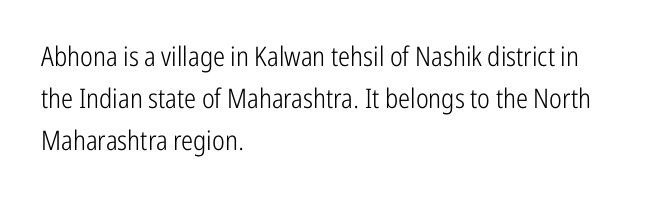
Q: Is the text bold? A: No.
Q: Is the text italic (slanted)? A: No, it is upright.
Q: Is the text underlined? A: No.
Q: How is the paragraph aligned? A: Left-aligned.
Q: Is the spacing between letters normal or unusually wide? A: Normal.
Q: Is the spacing between lines tight, normal or loose? A: Normal.
